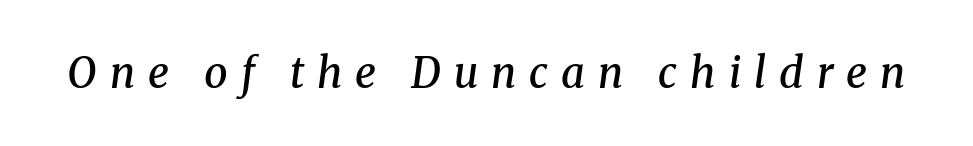
The image shows 42 px semibold serif type, italic (leaning right); set unusually wide letter spacing (+0.31 em), not underlined; medium stroke contrast and a medium x-height.
